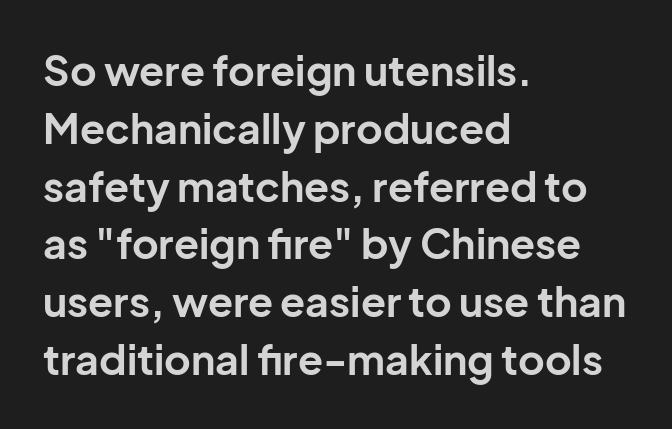
The image shows 41 px bold sans-serif type, upright; set left-aligned, normal line spacing (1.41x), normal letter spacing, not underlined; low stroke contrast and a medium x-height.
